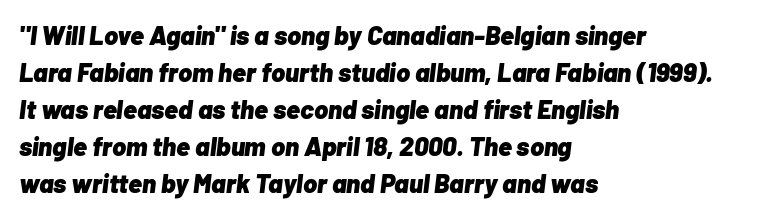
The image shows 26 px bold type, italic (leaning right); set left-aligned, normal line spacing (1.42x), normal letter spacing, not underlined.
